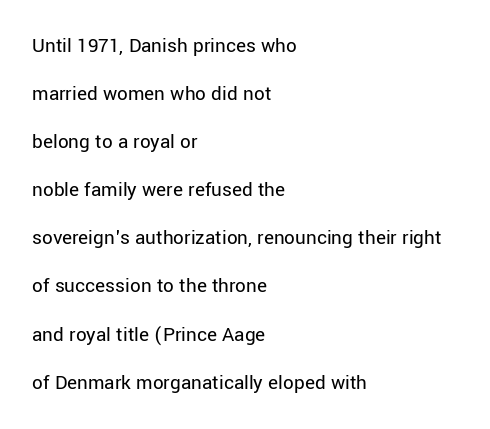
The strokes carry an ordinary text weight at most. Inter-character spacing is left at the font's built-in metrics. Does the lettering tilt? It doesn't — this is upright. Baseline-to-baseline distance is far greater than the letter height. Has an underline been added? It has not.
